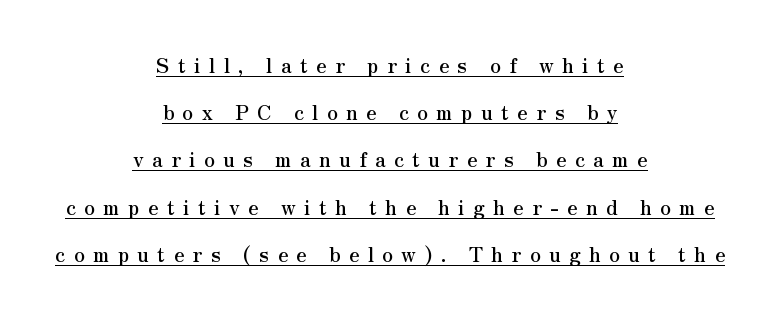
Q: Is the text italic (slanted)? A: No, it is upright.
Q: Is the text underlined? A: Yes.
Q: How is the paragraph aligned? A: Centered.
Q: Is the spacing between letters normal or unusually wide? A: Unusually wide.
Q: Is the spacing between lines tight, normal or loose? A: Loose.
